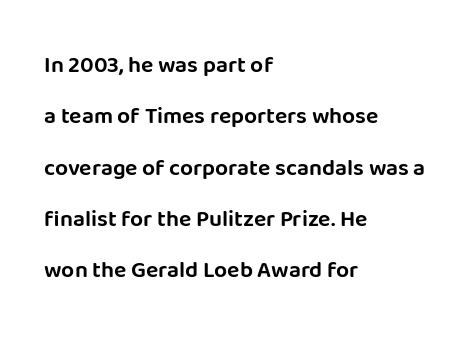
Airy leading. Each row of text sits above clean, open space. This rendering leaves character spacing at its baseline value. Posture: vertical. Layout note: lines flush left.
